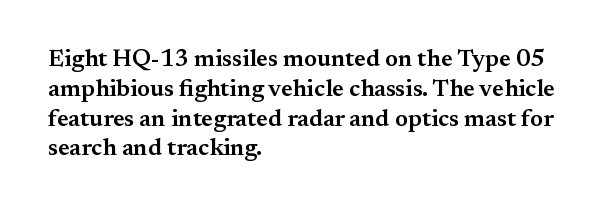
The letters stand upright; this is a roman face. Underline: absent. The sample has been set in demibold, a notch under bold. Here the glyphs are tracked normally, forming tight word shapes.
